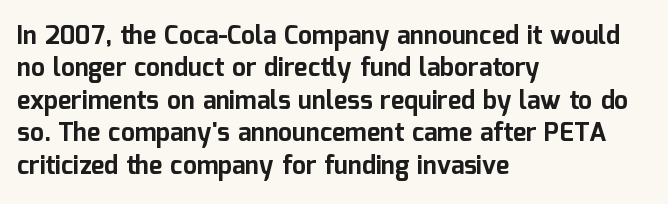
{"italic": "no", "bold": "yes", "underline": "no", "align": "left", "line_spacing": "normal", "line_spacing_ratio": 1.3, "letter_spacing": "normal", "letter_spacing_em": 0.0, "glyph_px": 25}
